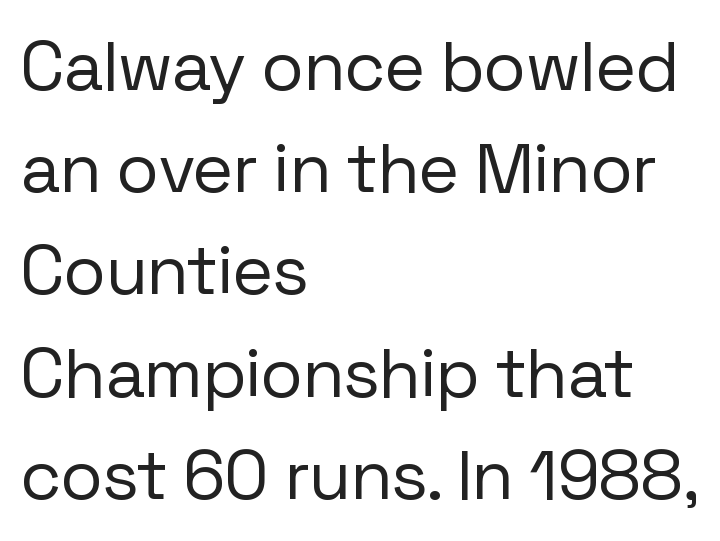
The image shows 70 px regular-weight sans-serif type, upright; set left-aligned, normal line spacing (1.46x), normal letter spacing, not underlined; low stroke contrast and a medium x-height.
